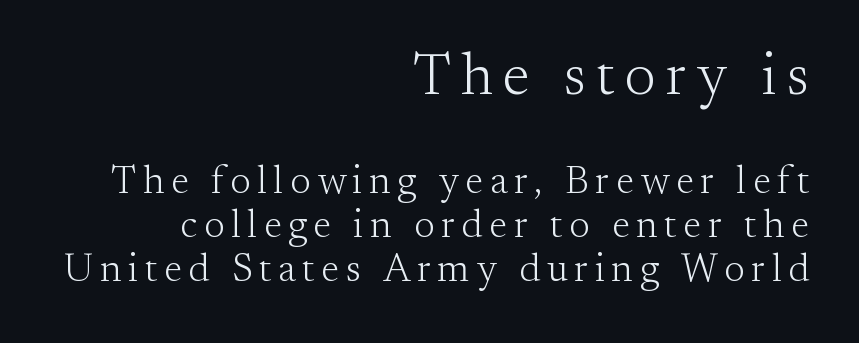
Q: Is the text bold? A: No.
Q: Is the text italic (slanted)? A: No, it is upright.
Q: Is the typeface a serif or a sans-serif typeface? A: Serif.
Q: Is the text underlined? A: No.
Q: How is the paragraph aligned? A: Right-aligned.
Q: Is the spacing between lines tight, normal or loose? A: Tight.
Q: Which block of text is set in a larger size, the first (top) or the second (bottom)? A: The first (top) one.
Q: Width (condensed, normal, or wide)? A: Normal.
Q: Stroke contrast? A: Medium.
Q: x-height? A: Small.
Q: Monospaced? A: No.
